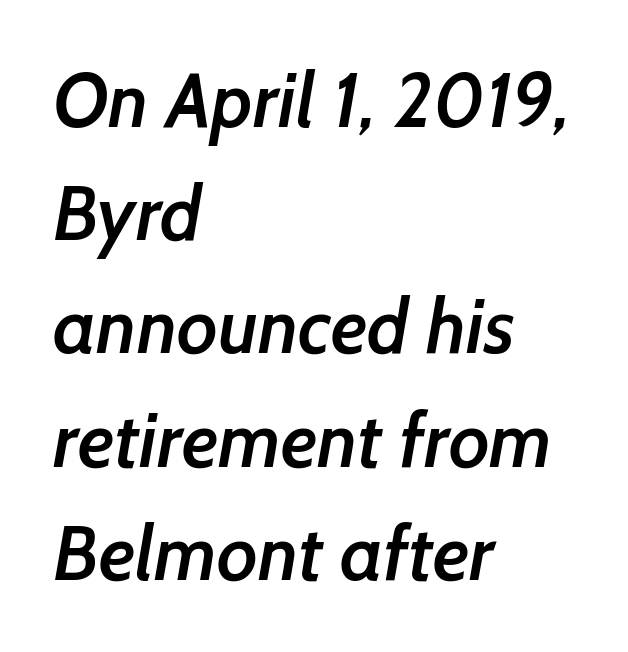
The string is rendered with underlining switched off. The space between consecutive lines is moderate. Each glyph is drawn with semibold strokes, heavier than normal yet not fully bold. Spacing verdict: proportional, widths tailored to each character.
